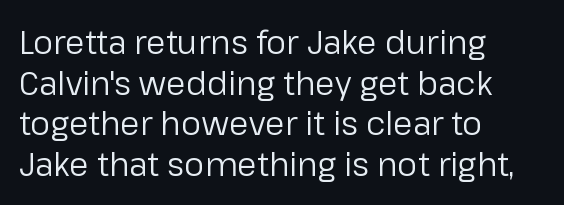
Q: Is the text bold? A: No.
Q: Is the text italic (slanted)? A: No, it is upright.
Q: Is the typeface a serif or a sans-serif typeface? A: Sans-serif.
Q: Is the text underlined? A: No.
Q: How is the paragraph aligned? A: Left-aligned.
Q: Is the spacing between letters normal or unusually wide? A: Normal.
Q: Is the spacing between lines tight, normal or loose? A: Normal.
Q: Width (condensed, normal, or wide)? A: Normal.
Q: Stroke contrast? A: Low.
Q: x-height? A: Medium.
Q: Monospaced? A: No.
